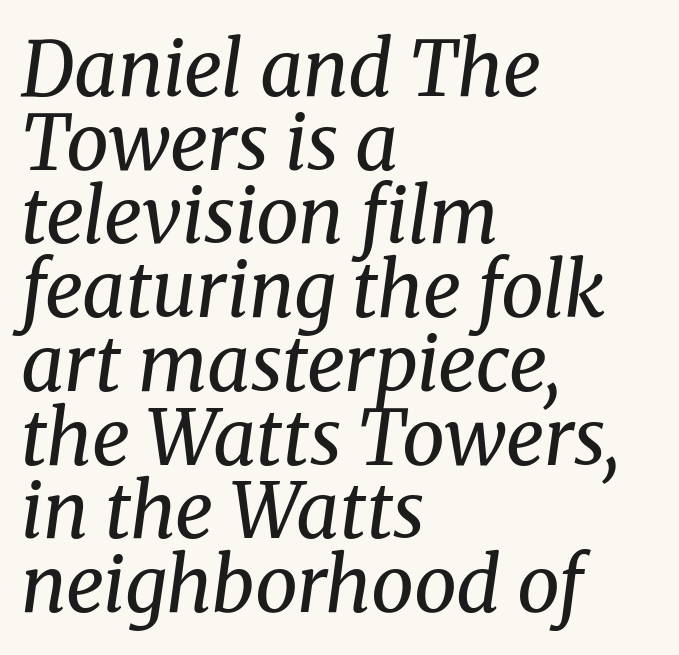
Q: Is the text bold? A: No.
Q: Is the text italic (slanted)? A: Yes, it leans right by about 8 degrees.
Q: Is the typeface a serif or a sans-serif typeface? A: Serif.
Q: Is the text underlined? A: No.
Q: How is the paragraph aligned? A: Left-aligned.
Q: Is the spacing between letters normal or unusually wide? A: Normal.
Q: Is the spacing between lines tight, normal or loose? A: Tight.
Q: Width (condensed, normal, or wide)? A: Normal.
Q: Stroke contrast? A: Medium.
Q: x-height? A: Medium.
Q: Monospaced? A: No.
